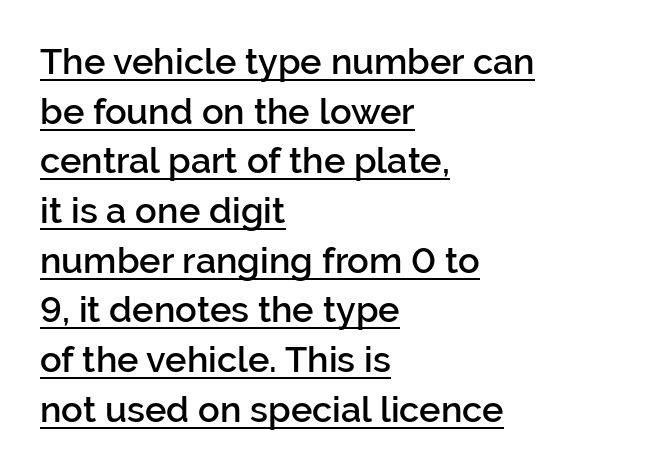
Q: Is the text bold? A: Semi-bold.
Q: Is the text italic (slanted)? A: No, it is upright.
Q: Is the typeface a serif or a sans-serif typeface? A: Sans-serif.
Q: Is the text underlined? A: Yes.
Q: How is the paragraph aligned? A: Left-aligned.
Q: Is the spacing between letters normal or unusually wide? A: Normal.
Q: Is the spacing between lines tight, normal or loose? A: Normal.
Q: Width (condensed, normal, or wide)? A: Normal.
Q: Stroke contrast? A: Low.
Q: x-height? A: Medium.
Q: Monospaced? A: No.
